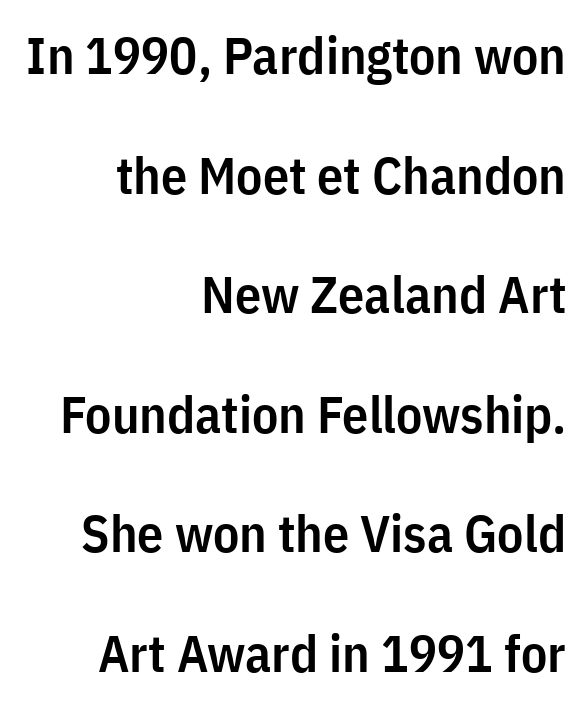
The image shows 52 px semibold, condensed sans-serif type, upright; set right-aligned, loose line spacing (2.3x), normal letter spacing, not underlined; low stroke contrast and a medium x-height.
